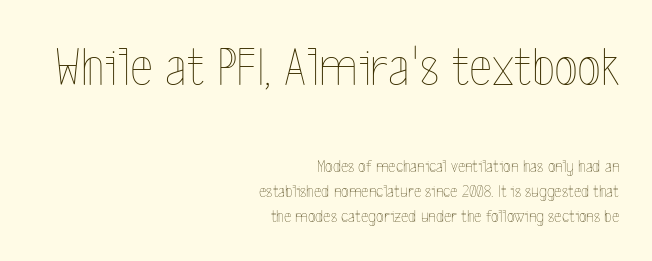
Q: Is the text bold? A: No.
Q: Is the text italic (slanted)? A: No, it is upright.
Q: Is the text underlined? A: No.
Q: How is the paragraph aligned? A: Right-aligned.
Q: Is the spacing between letters normal or unusually wide? A: Normal.
Q: Is the spacing between lines tight, normal or loose? A: Normal.
Q: Which block of text is set in a larger size, the first (top) or the second (bottom)? A: The first (top) one.
Q: Width (condensed, normal, or wide)? A: Condensed.
Q: x-height? A: Medium.
Q: Monospaced? A: No.
